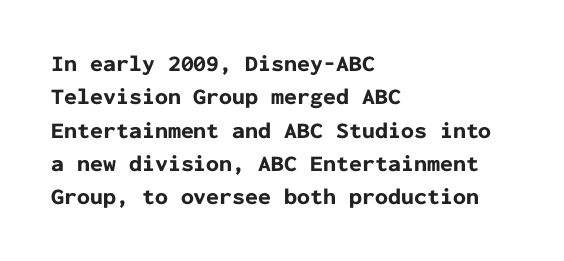
Q: Is the text bold? A: Yes.
Q: Is the text italic (slanted)? A: No, it is upright.
Q: Is the text underlined? A: No.
Q: How is the paragraph aligned? A: Left-aligned.
Q: Is the spacing between letters normal or unusually wide? A: Normal.
Q: Is the spacing between lines tight, normal or loose? A: Normal.
